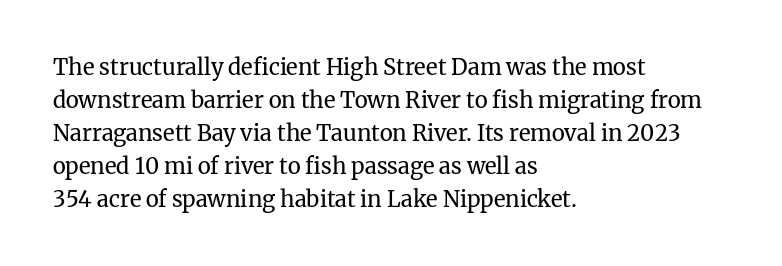
{"italic": "no", "bold": "no", "underline": "no", "align": "left", "line_spacing": "normal", "line_spacing_ratio": 1.5, "letter_spacing": "normal", "letter_spacing_em": 0.0, "glyph_px": 22}
